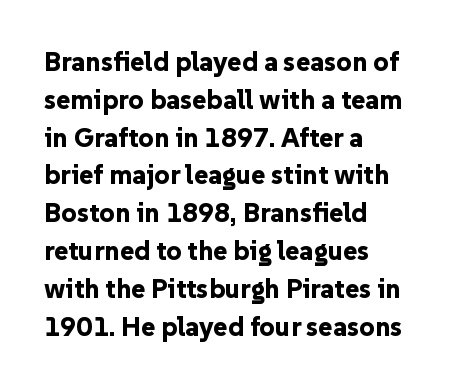
Line spacing here is normal. The baseline area is clear. This sample uses an upright cut, with every glyph sitting square on the baseline. These lines keep a tight, regular rhythm from letter to letter. Line beginnings align vertically; line endings do not.
